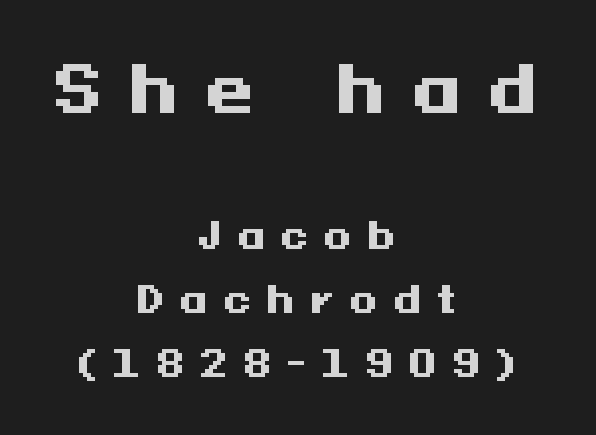
The image shows 63 px heavy, wide sans-serif type, upright; set centered, line spacing 1.78x, unusually wide letter spacing (+0.43 em), not underlined; the first (top) block is 1.75x larger; medium stroke contrast and a medium x-height.
